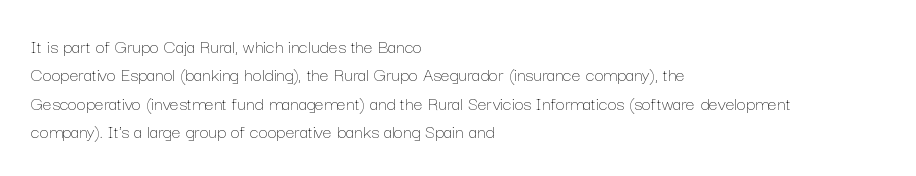
Glyph-to-glyph distance matches everyday printed text. One glance says typical: line gaps are just what's usual. A bare baseline throughout the passage. Does the lettering tilt? It doesn't — this is upright.
